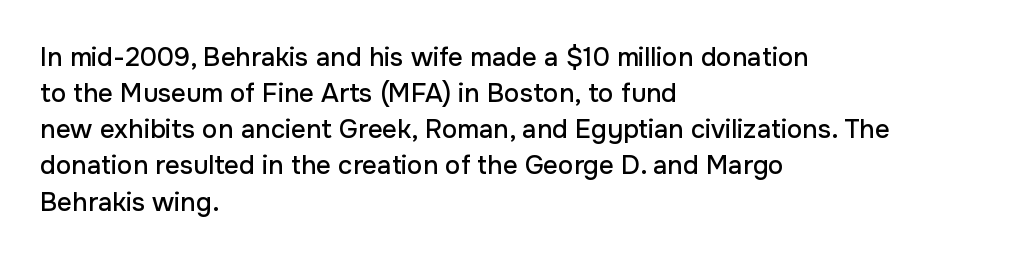
The image shows 26 px text type, upright; set left-aligned, normal line spacing (1.39x), normal letter spacing, not underlined.
